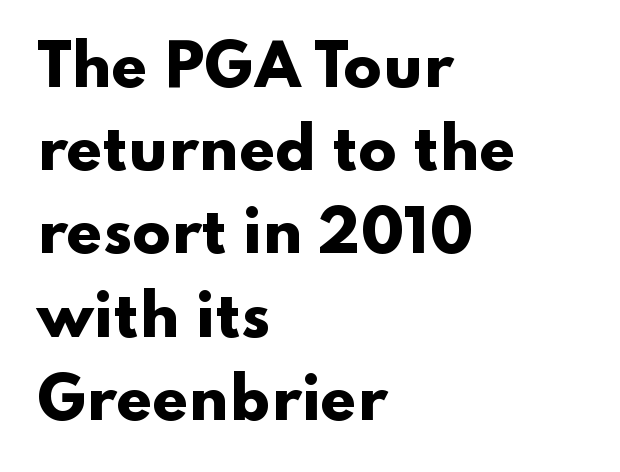
Q: Is the text bold? A: Yes.
Q: Is the text italic (slanted)? A: No, it is upright.
Q: Is the typeface a serif or a sans-serif typeface? A: Sans-serif.
Q: Is the text underlined? A: No.
Q: How is the paragraph aligned? A: Left-aligned.
Q: Is the spacing between letters normal or unusually wide? A: Normal.
Q: Is the spacing between lines tight, normal or loose? A: Normal.
Q: Width (condensed, normal, or wide)? A: Wide.
Q: Stroke contrast? A: Low.
Q: x-height? A: Small.
Q: Monospaced? A: No.
